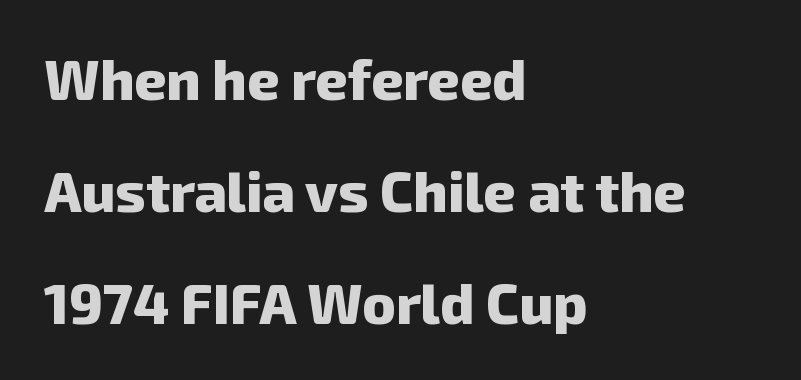
The image shows 56 px heavy sans-serif type; set left-aligned, loose line spacing (2.0x), normal letter spacing, not underlined; low stroke contrast and a medium x-height.
